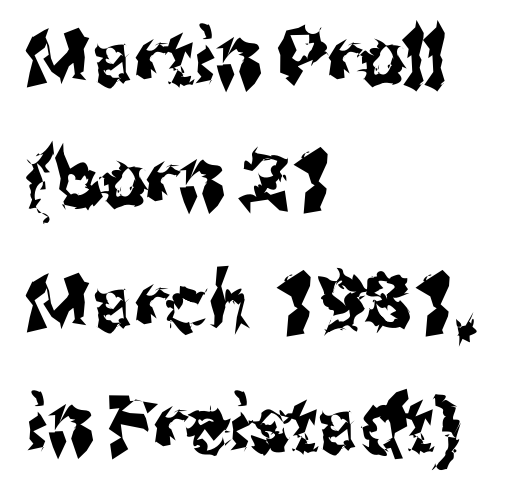
The image shows 79 px condensed sans-serif type, upright; set left-aligned, normal line spacing (1.55x), normal letter spacing, not underlined; medium stroke contrast and a medium x-height.
